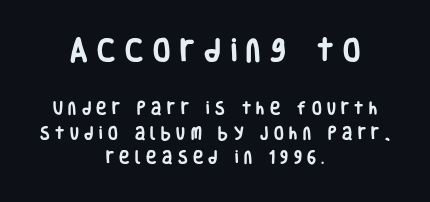
Heft: maximum for text — a bold. Lines of text with bare space underneath. You get the large type first, then a drop to smaller type. Characters remain perfectly vertical along every line. Glyph-to-glyph distance is far greater than everyday printed text.
